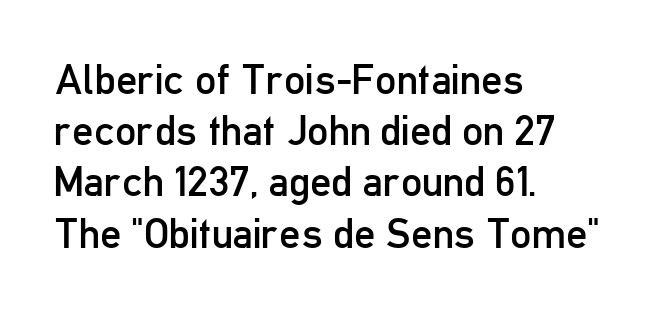
{"serif": "no", "italic": "no", "bold": "no", "weight": "regular", "width": "condensed", "stroke_contrast": "low", "x_height": "medium", "monospaced": "no", "underline": "no", "align": "left", "line_spacing_ratio": 1.22, "letter_spacing": "normal", "letter_spacing_em": 0.0, "glyph_px": 42}
